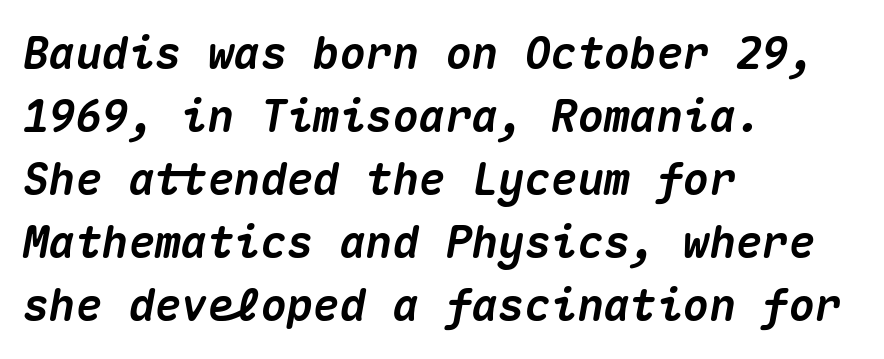
{"italic": "yes", "lean": "right", "slant_degrees": 10, "bold": "yes", "weight": "heavy", "width": "normal", "stroke_contrast": "medium", "x_height": "medium", "monospaced": "yes", "underline": "no", "align": "left", "line_spacing": "normal", "line_spacing_ratio": 1.43, "letter_spacing": "normal", "letter_spacing_em": 0.0, "glyph_px": 44}
